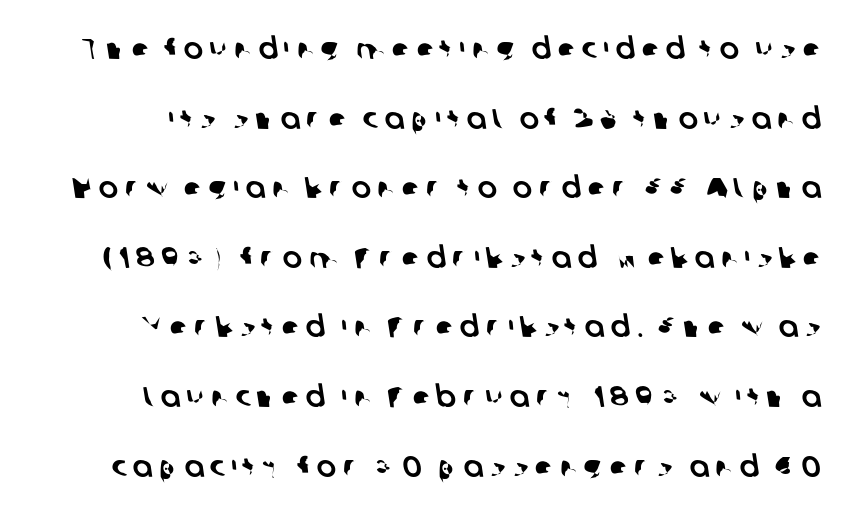
This sample trades compactness for vertical openness between lines. Has an underline been added? It has not. These lines are rendered in a variable-pitch font. Is the letter spacing exaggerated? Yes — the characters are pushed far apart.
